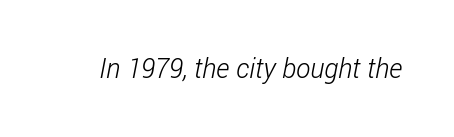
The image shows 27 px text type; set normal letter spacing, not underlined.
